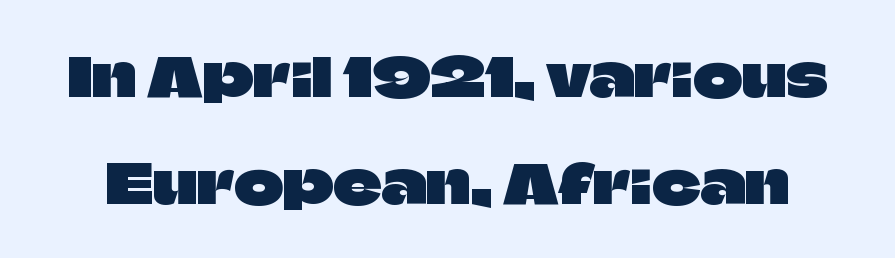
Q: Is the text italic (slanted)? A: No, it is upright.
Q: Is the typeface a serif or a sans-serif typeface? A: Sans-serif.
Q: Is the text underlined? A: No.
Q: Is the spacing between letters normal or unusually wide? A: Normal.
Q: Is the spacing between lines tight, normal or loose? A: Loose.
Q: Width (condensed, normal, or wide)? A: Normal.
Q: Stroke contrast? A: Low.
Q: x-height? A: Large.
Q: Monospaced? A: No.
